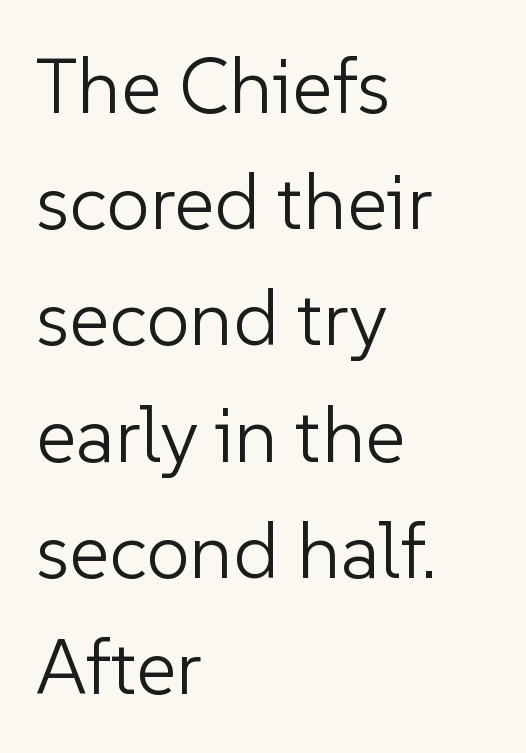
The image shows 78 px light sans-serif type, upright; set left-aligned, normal line spacing (1.49x), normal letter spacing, not underlined; low stroke contrast and a medium x-height.
